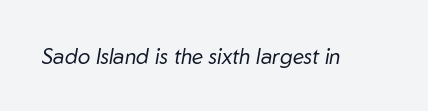
{"italic": "yes", "lean": "right", "slant_degrees": 10, "bold": "no", "underline": "no", "letter_spacing": "normal", "letter_spacing_em": 0.0, "glyph_px": 21}
